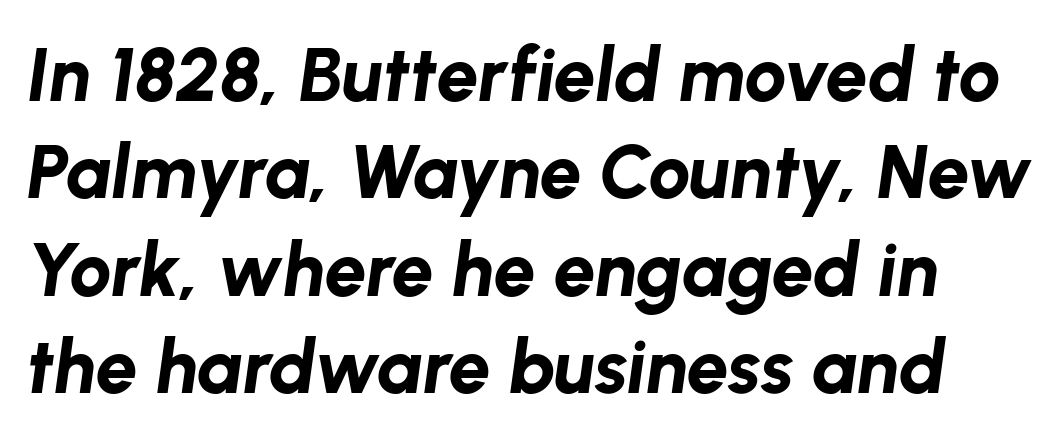
{"italic": "yes", "lean": "right", "slant_degrees": 8, "bold": "yes", "weight": "bold", "width": "normal", "stroke_contrast": "low", "x_height": "medium", "monospaced": "no", "underline": "no", "line_spacing": "normal", "line_spacing_ratio": 1.3, "letter_spacing": "normal", "letter_spacing_em": 0.0, "glyph_px": 75}
